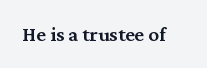
Typesetter's note: demi weight, one step under bold. The specimen omits any rule beneath the text block's lines. Is there any slant? The stems are plumb. Does extra space separate the letters? No, they use regular spacing.
